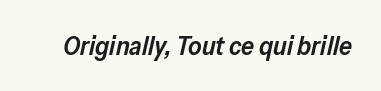
When letters slant like this, we call the style italic. Tracking value appears to be zero — textbook default spacing. Every letter is mildly thick-stroked: semibold rather than bold. The space directly below the letters is spotless.
